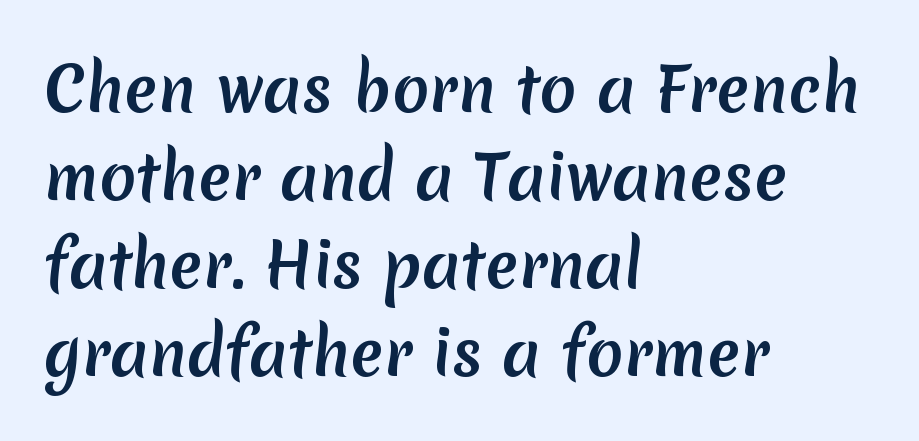
The area under the type is left untouched. Each letter keeps its own natural width here, so spacing adapts to shape. The glyphs in this specimen are sans serif. In terms of leading, this rendering sits right in the middle. Left-aligned paragraph, ragged on the right. This sample uses plain, unmodified letter spacing.
